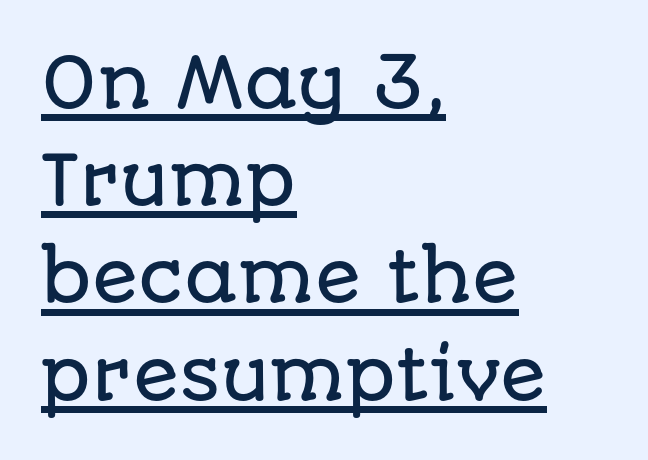
The image shows 68 px sans-serif type, upright; set left-aligned, normal line spacing (1.43x), normal letter spacing, underlined; low stroke contrast and a large x-height.
